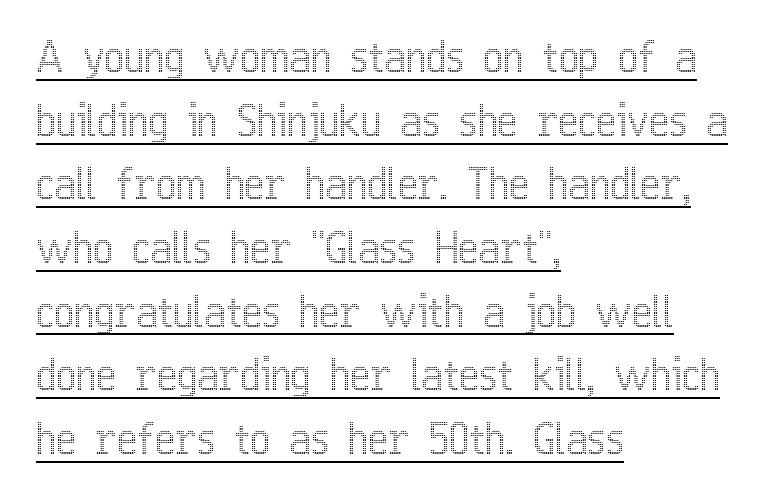
Q: Is the text italic (slanted)? A: No, it is upright.
Q: Is the text underlined? A: Yes.
Q: How is the paragraph aligned? A: Left-aligned.
Q: Is the spacing between letters normal or unusually wide? A: Normal.
Q: Is the spacing between lines tight, normal or loose? A: Normal.
Q: Width (condensed, normal, or wide)? A: Condensed.
Q: x-height? A: Medium.
Q: Monospaced? A: No.
